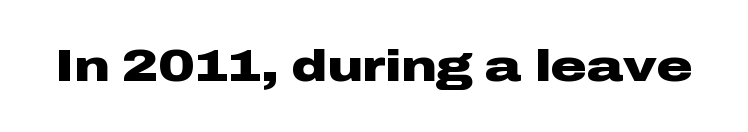
Q: Is the text bold? A: Yes.
Q: Is the text italic (slanted)? A: No, it is upright.
Q: Is the typeface a serif or a sans-serif typeface? A: Sans-serif.
Q: Is the text underlined? A: No.
Q: Is the spacing between letters normal or unusually wide? A: Normal.
Q: Width (condensed, normal, or wide)? A: Wide.
Q: Stroke contrast? A: Low.
Q: x-height? A: Medium.
Q: Monospaced? A: No.
